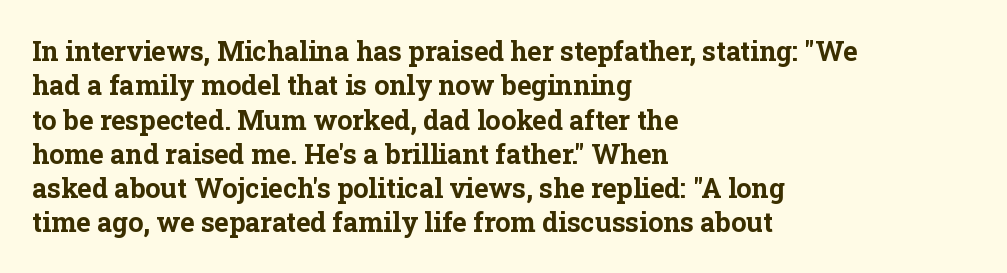
A typesetter would mark this as roman, not italic. Does the copy run flush right? No — it runs flush left. These words are printed bold, with thick strokes throughout. Successive baselines arrive at the customary interval. Caption: standard tracking, unaltered.
